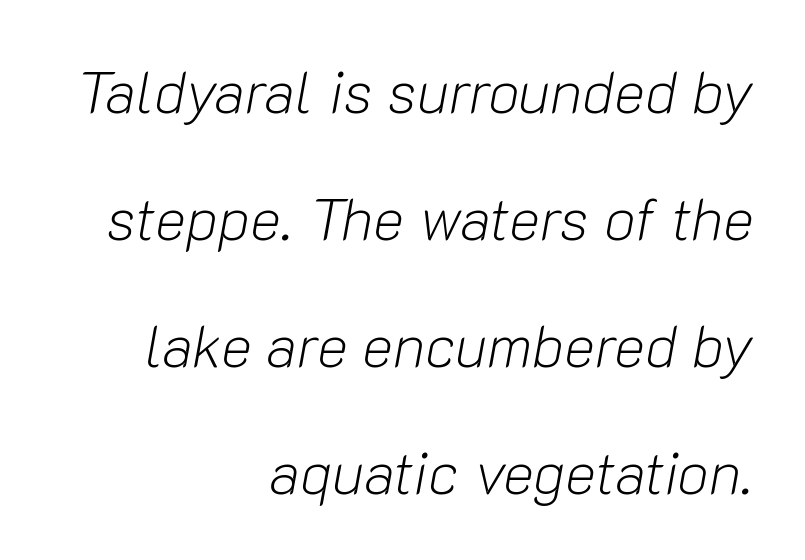
Do the characters align in a grid? No, the font is proportional. Caption: standard tracking, unaltered. Posture: slanted. Heft: none added — not bold. Unmarked baselines from the first word to the last.
